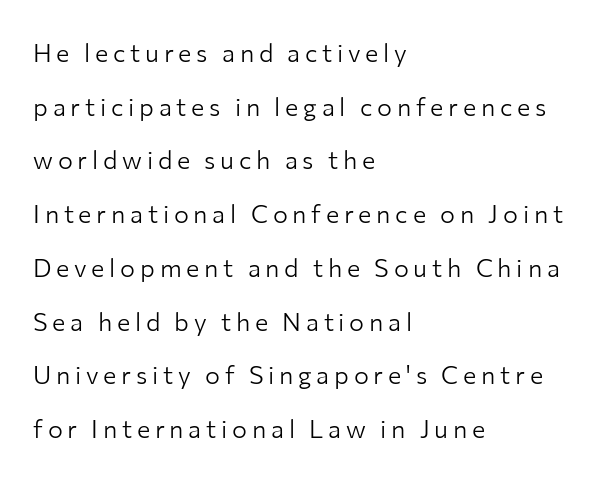
Q: Is the text bold? A: No.
Q: Is the text italic (slanted)? A: No, it is upright.
Q: Is the text underlined? A: No.
Q: How is the paragraph aligned? A: Left-aligned.
Q: Is the spacing between lines tight, normal or loose? A: Loose.
